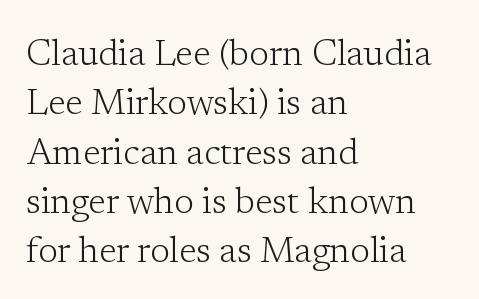
Unbolded letterforms with no extra heft. The face used here is seriffed, in the tradition of book romans. Every stem runs plumb, perpendicular to the baseline. Each row of text sits above clean, open space. This sample keeps an unexceptional amount of space between lines.
